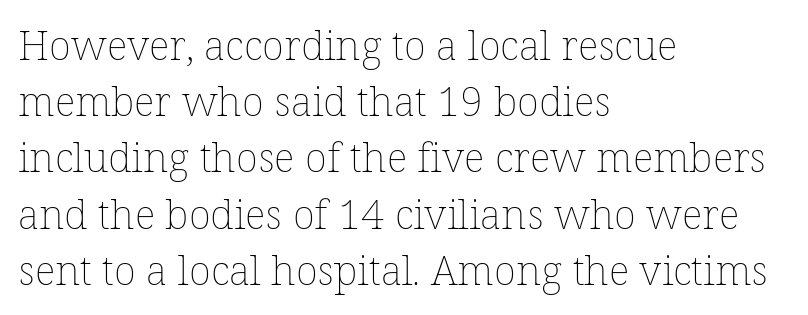
{"italic": "no", "bold": "no", "weight": "thin", "width": "normal", "stroke_contrast": "low", "x_height": "medium", "monospaced": "no", "underline": "no", "align": "left", "line_spacing": "normal", "line_spacing_ratio": 1.37, "letter_spacing": "normal", "letter_spacing_em": 0.0, "glyph_px": 41}
